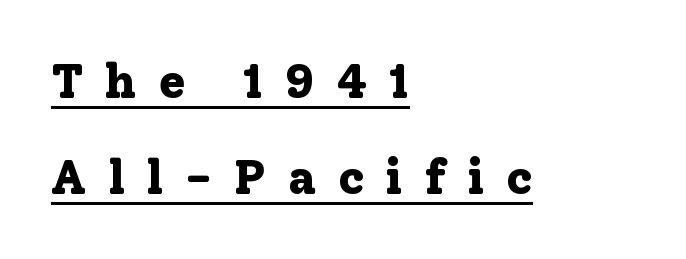
These lines are composed in type with serifs. Horizontally, the lines are justified to the leading edge only. You could only call the tracking loose — the letters float apart. The line-height multiplier appears high, well above default. You can tell it's not italic because the verticals are truly vertical.
